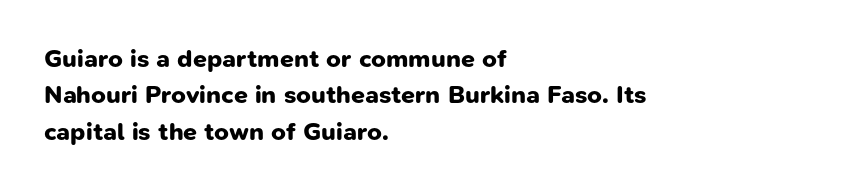
Q: Is the text bold? A: Yes.
Q: Is the text underlined? A: No.
Q: How is the paragraph aligned? A: Left-aligned.
Q: Is the spacing between letters normal or unusually wide? A: Normal.
Q: Is the spacing between lines tight, normal or loose? A: Normal.
